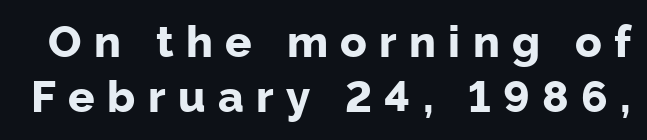
The typeface chosen for these lines omits serifs. Type without underlining. Characters follow at a spacing far wider than the type designer built in. Nope, not italic — everything's standing straight. The face used here is proportionally spaced, like ordinary book or web type. Students, this is bold: see how much ink each stroke carries.
